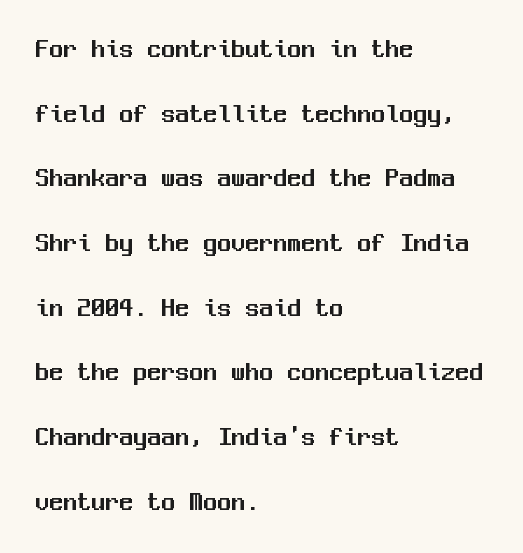
The image shows 28 px sans-serif type, upright, monospaced; set left-aligned, loose line spacing (2.31x), normal letter spacing, not underlined; medium stroke contrast and a medium x-height.
